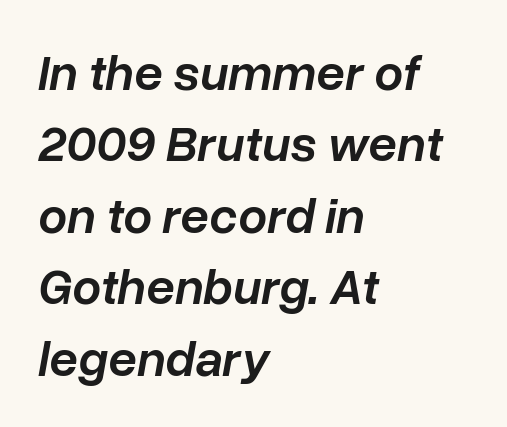
Short note: letters normally spaced. Character widths vary here, with narrow letters taking less room than wide ones. A semibold gives these letters moderate extra thickness, short of bold. These lines were composed using italics.
